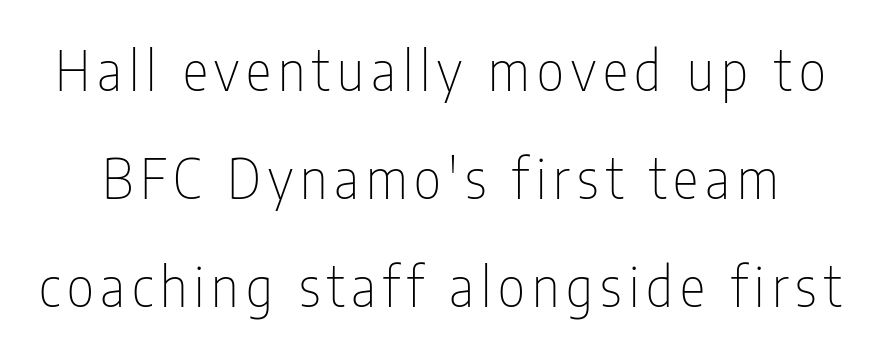
Q: Is the text bold? A: No.
Q: Is the text italic (slanted)? A: No, it is upright.
Q: Is the typeface a serif or a sans-serif typeface? A: Sans-serif.
Q: Is the text underlined? A: No.
Q: Is the spacing between lines tight, normal or loose? A: Loose.
Q: Width (condensed, normal, or wide)? A: Condensed.
Q: Stroke contrast? A: Low.
Q: x-height? A: Medium.
Q: Monospaced? A: No.
